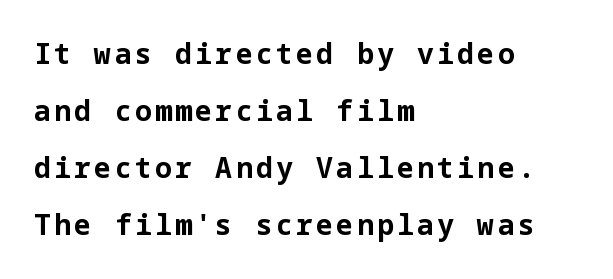
The image shows 28 px bold sans-serif type, upright; set left-aligned, loose line spacing (2.04x), not underlined; low stroke contrast and a medium x-height.
